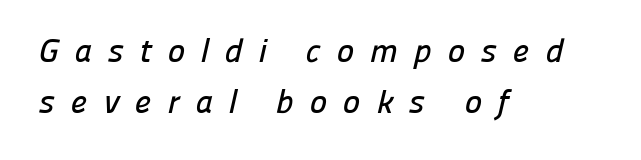
{"serif": "no", "width": "normal", "stroke_contrast": "low", "x_height": "medium", "monospaced": "no", "underline": "no", "align": "left", "line_spacing": "normal", "line_spacing_ratio": 1.55, "letter_spacing": "wide", "letter_spacing_em": 0.48, "glyph_px": 33}
